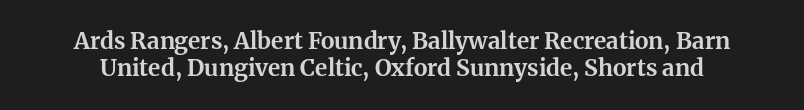
Notice how thick the strokes are: this is what a full bold looks like. The strip under each line holds only bare page. Vertical strokes here are truly vertical. The letterforms sit shoulder to shoulder at normal distance.
